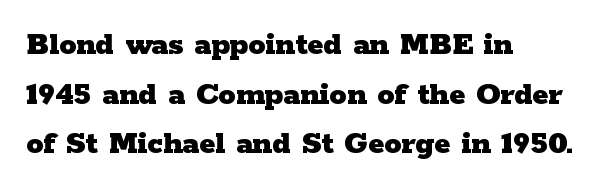
Q: Is the text bold? A: Yes.
Q: Is the text italic (slanted)? A: No, it is upright.
Q: Is the typeface a serif or a sans-serif typeface? A: Serif.
Q: Is the text underlined? A: No.
Q: How is the paragraph aligned? A: Left-aligned.
Q: Is the spacing between letters normal or unusually wide? A: Normal.
Q: Is the spacing between lines tight, normal or loose? A: Normal.
Q: Width (condensed, normal, or wide)? A: Wide.
Q: Stroke contrast? A: Low.
Q: x-height? A: Medium.
Q: Monospaced? A: No.
